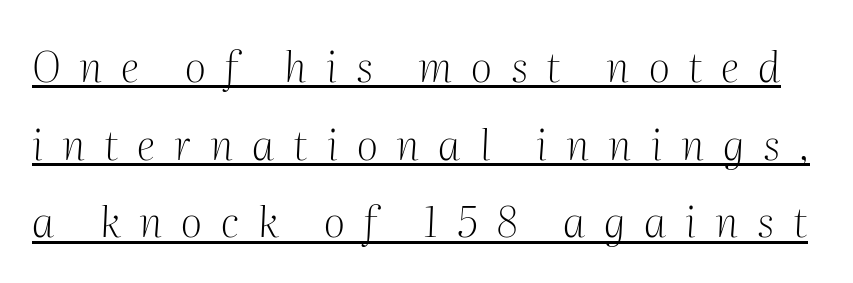
Q: Is the text bold? A: No.
Q: Is the text italic (slanted)? A: Yes, it leans right by about 2 degrees.
Q: Is the typeface a serif or a sans-serif typeface? A: Serif.
Q: Is the text underlined? A: Yes.
Q: Is the spacing between letters normal or unusually wide? A: Unusually wide.
Q: Width (condensed, normal, or wide)? A: Normal.
Q: Stroke contrast? A: Medium.
Q: x-height? A: Medium.
Q: Monospaced? A: No.
